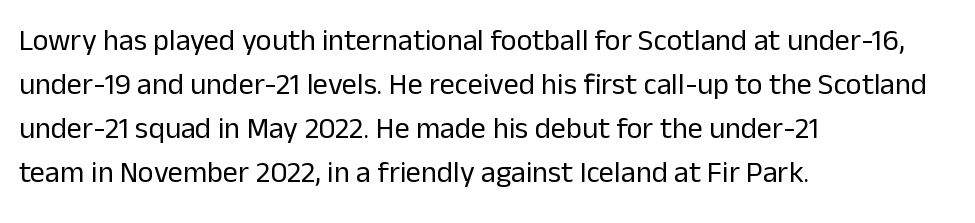
The image shows 30 px regular-weight sans-serif type, upright; set left-aligned, normal line spacing (1.47x), normal letter spacing, not underlined; low stroke contrast and a medium x-height.
